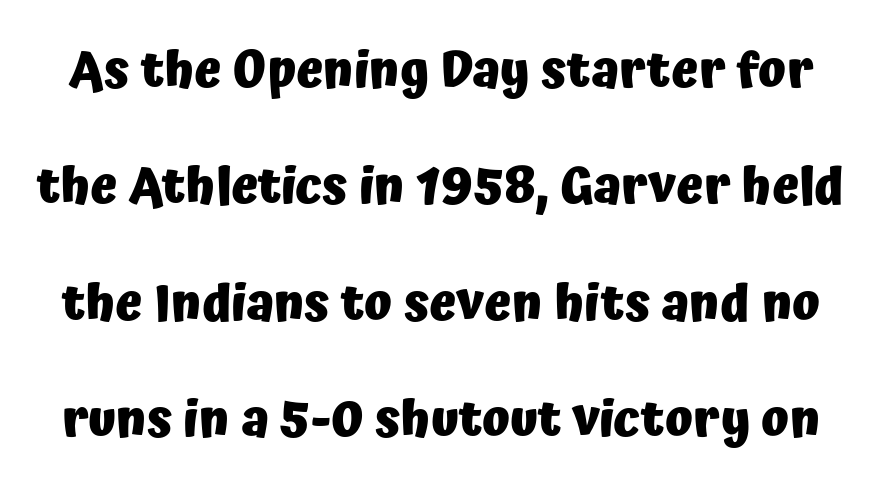
The image shows 51 px heavy sans-serif type, upright; set loose line spacing (2.28x), normal letter spacing, not underlined; low stroke contrast and a medium x-height.
